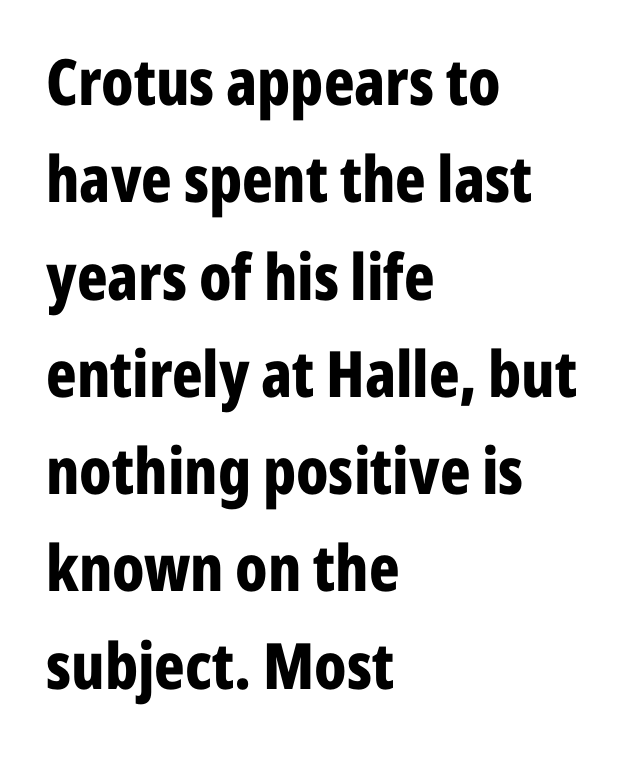
The designer left line spacing at the default. Looks like regular typesetting: each glyph gets only the width it needs. This is roman type, the default non-slanted kind. The font is running at its bold setting. There is no visible air inserted between adjacent glyphs.
